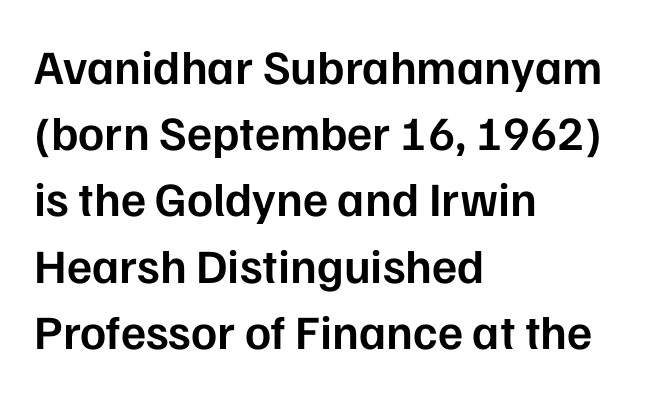
The image shows 48 px semibold sans-serif type, upright; set left-aligned, normal line spacing (1.38x), normal letter spacing, not underlined; low stroke contrast and a medium x-height.
